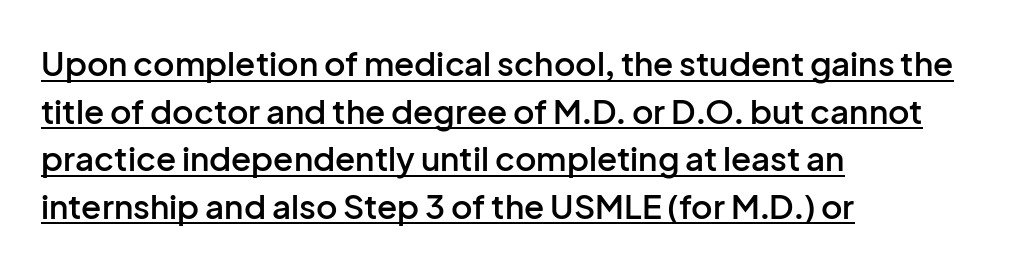
{"serif": "no", "italic": "no", "bold": "semi", "weight": "semibold", "width": "normal", "stroke_contrast": "low", "x_height": "medium", "monospaced": "no", "underline": "yes", "align": "left", "line_spacing": "normal", "line_spacing_ratio": 1.44, "letter_spacing": "normal", "letter_spacing_em": 0.0, "glyph_px": 33}
